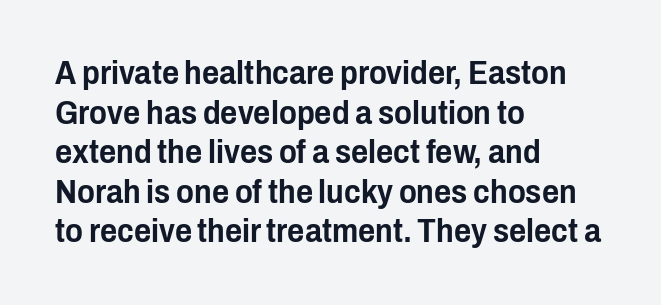
The image shows 33 px condensed sans-serif type, upright; set left-aligned, line spacing 1.2x, normal letter spacing, not underlined; low stroke contrast and a medium x-height.
